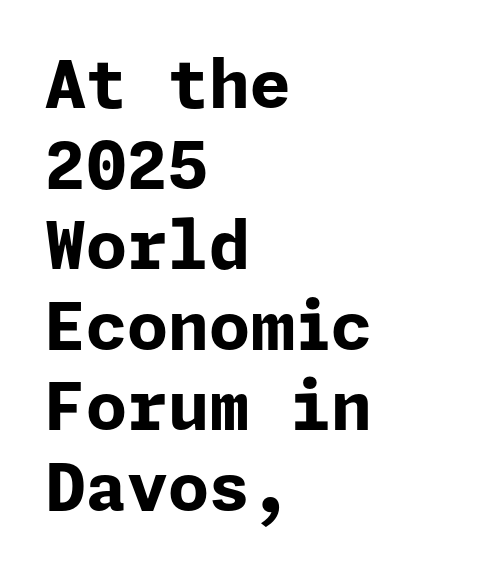
Q: Is the text bold? A: Yes.
Q: Is the text italic (slanted)? A: No, it is upright.
Q: Is the typeface a serif or a sans-serif typeface? A: Sans-serif.
Q: Is the text underlined? A: No.
Q: How is the paragraph aligned? A: Left-aligned.
Q: Is the spacing between letters normal or unusually wide? A: Normal.
Q: Width (condensed, normal, or wide)? A: Normal.
Q: Stroke contrast? A: Low.
Q: x-height? A: Medium.
